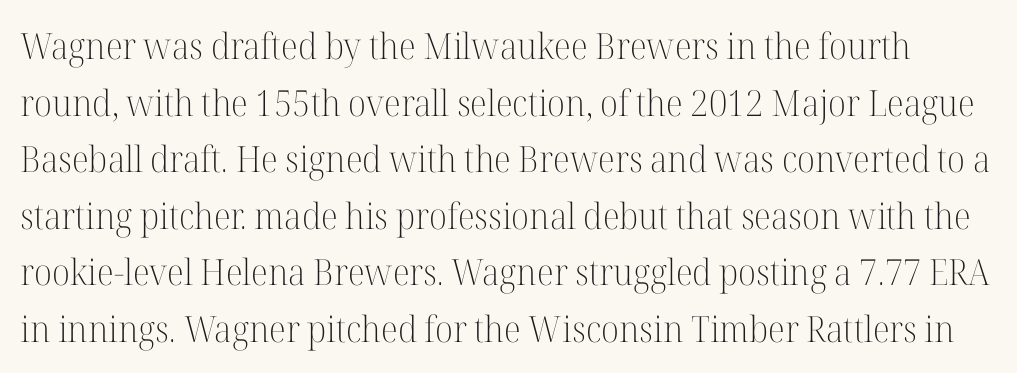
{"serif": "yes", "italic": "no", "bold": "no", "weight": "light", "width": "normal", "stroke_contrast": "high", "x_height": "medium", "monospaced": "no", "underline": "no", "line_spacing": "normal", "line_spacing_ratio": 1.57, "letter_spacing": "normal", "letter_spacing_em": 0.0, "glyph_px": 36}
